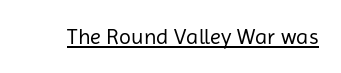
{"italic": "no", "bold": "no", "underline": "yes", "letter_spacing": "normal", "letter_spacing_em": 0.0, "glyph_px": 22}
